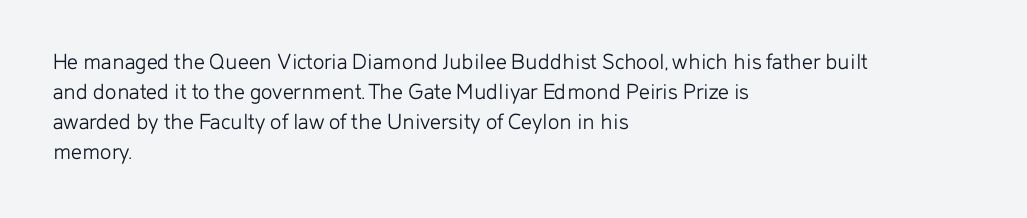
{"italic": "no", "bold": "no", "underline": "no", "align": "left", "line_spacing": "normal", "line_spacing_ratio": 1.25, "letter_spacing": "normal", "letter_spacing_em": 0.0, "glyph_px": 24}
